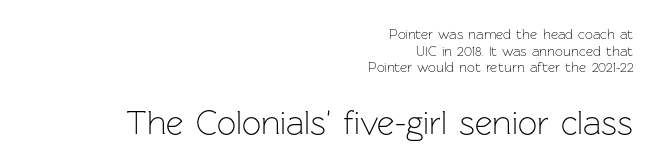
{"serif": "no", "italic": "no", "bold": "no", "weight": "light", "width": "normal", "stroke_contrast": "low", "x_height": "medium", "monospaced": "no", "underline": "no", "align": "right", "line_spacing_ratio": 1.18, "letter_spacing": "normal", "letter_spacing_em": 0.0, "larger_block": "second", "size_ratio": 2.43, "glyph_px": 34}
